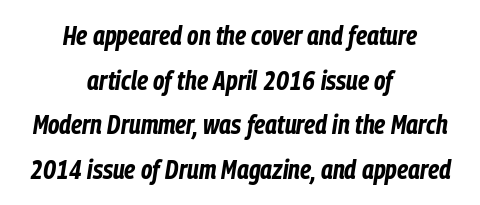
{"italic": "yes", "lean": "right", "slant_degrees": 9, "bold": "yes", "underline": "no", "align": "center", "line_spacing_ratio": 1.72, "letter_spacing": "normal", "letter_spacing_em": 0.0, "glyph_px": 26}
